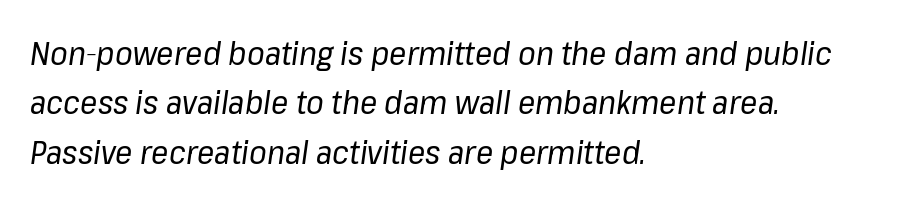
{"italic": "yes", "lean": "right", "slant_degrees": 8, "bold": "no", "weight": "regular", "width": "normal", "stroke_contrast": "low", "x_height": "medium", "monospaced": "no", "underline": "no", "align": "left", "line_spacing": "normal", "line_spacing_ratio": 1.54, "letter_spacing": "normal", "letter_spacing_em": 0.0, "glyph_px": 32}
